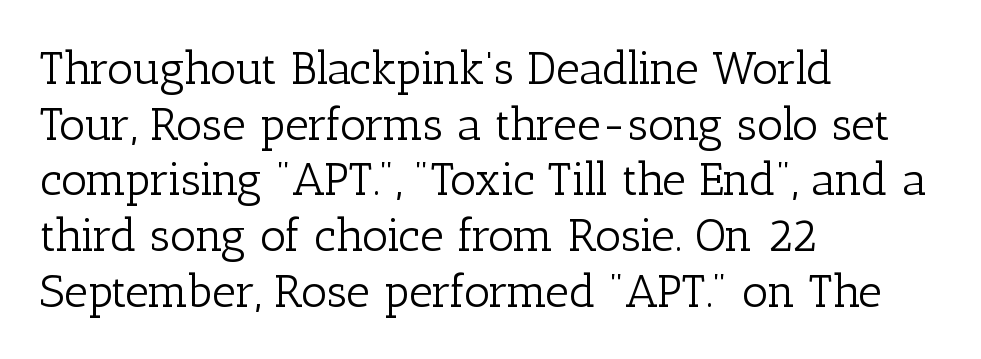
The image shows 46 px light serif type, upright; set left-aligned, line spacing 1.21x, normal letter spacing, not underlined; low stroke contrast and a medium x-height.
